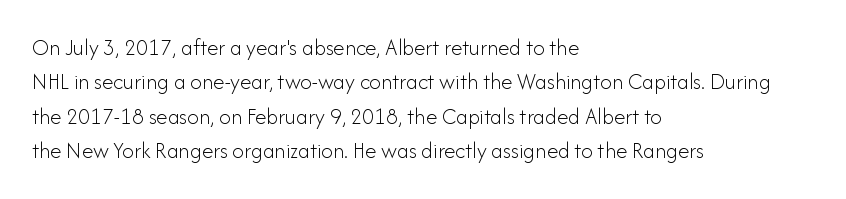
Q: Is the text bold? A: No.
Q: Is the text italic (slanted)? A: No, it is upright.
Q: Is the text underlined? A: No.
Q: How is the paragraph aligned? A: Left-aligned.
Q: Is the spacing between letters normal or unusually wide? A: Normal.
Q: Is the spacing between lines tight, normal or loose? A: Normal.
